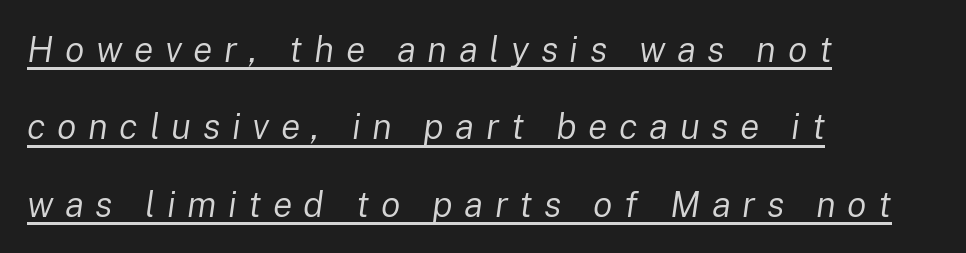
The image shows 36 px regular-weight type, italic (leaning right); set left-aligned, loose line spacing (2.15x), unusually wide letter spacing (+0.32 em), underlined; low stroke contrast and a medium x-height.
